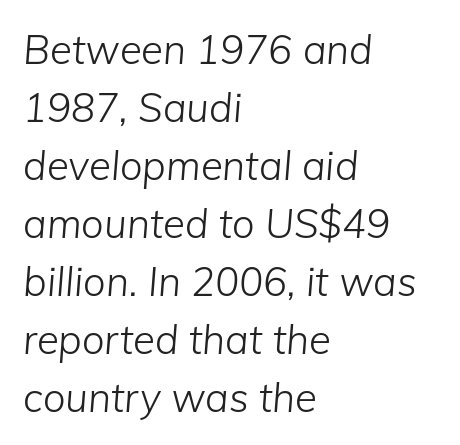
The image shows 40 px light type, italic (leaning right); set left-aligned, normal line spacing (1.45x), normal letter spacing, not underlined; low stroke contrast and a medium x-height.
